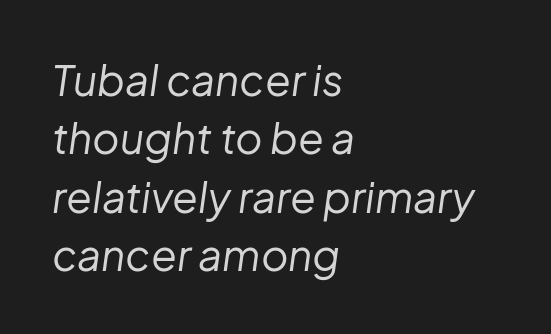
The space directly below the letters is spotless. The gaps between neighbouring characters are ordinary and unremarkable. Line starts are locked; line ends wander. The block of text has a typical density, with ordinary space between rows.
